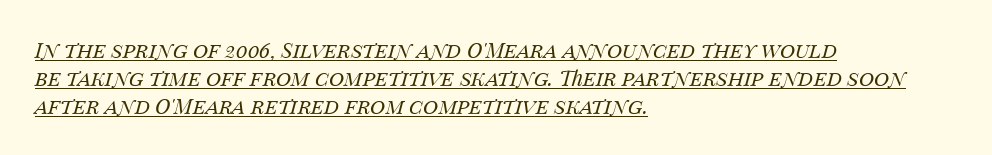
Teacher's note: observe the even left margin — that is flush-left alignment. Is there much room between lines? A standard amount, neither cramped nor airy. Look at the tracking — it's just the regular setting, nothing added. An italicized treatment has been applied to the whole sample.
